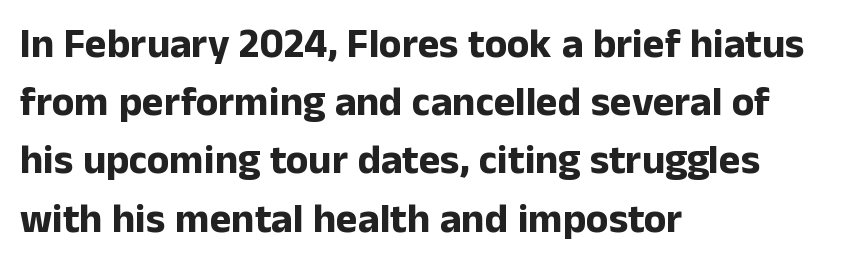
The image shows 41 px bold sans-serif type, upright; set left-aligned, normal line spacing (1.42x), normal letter spacing, not underlined; low stroke contrast and a medium x-height.
